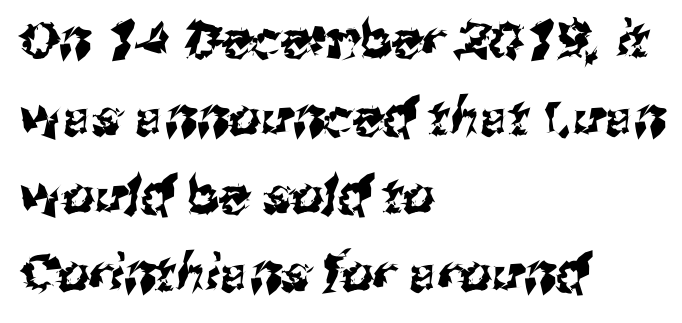
Inter-character spacing is left at the font's built-in metrics. Quick note: interline space is typical. Teacher's note: observe the even left margin — that is flush-left alignment. Quick note: underline off. Nope, no serifs anywhere on these letters. Here the designer chose a conventional face with non-uniform glyph widths.
